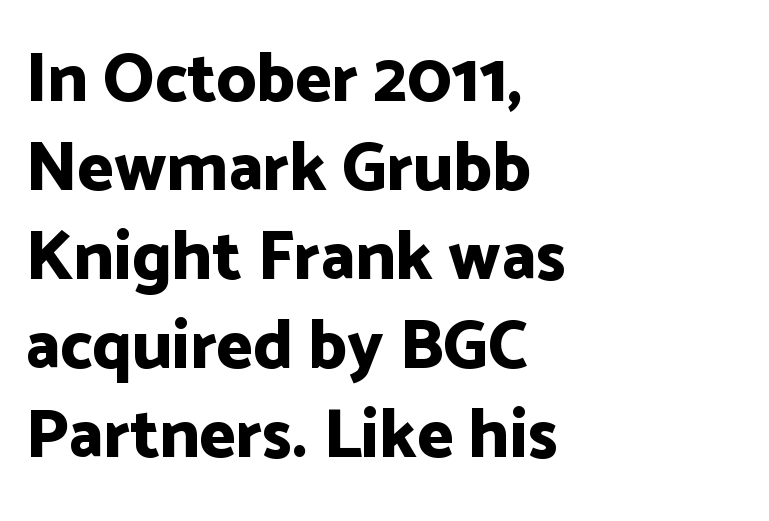
{"serif": "no", "italic": "no", "bold": "yes", "weight": "bold", "width": "normal", "stroke_contrast": "low", "x_height": "medium", "monospaced": "no", "underline": "no", "align": "left", "line_spacing": "normal", "line_spacing_ratio": 1.29, "letter_spacing": "normal", "letter_spacing_em": 0.0, "glyph_px": 69}
